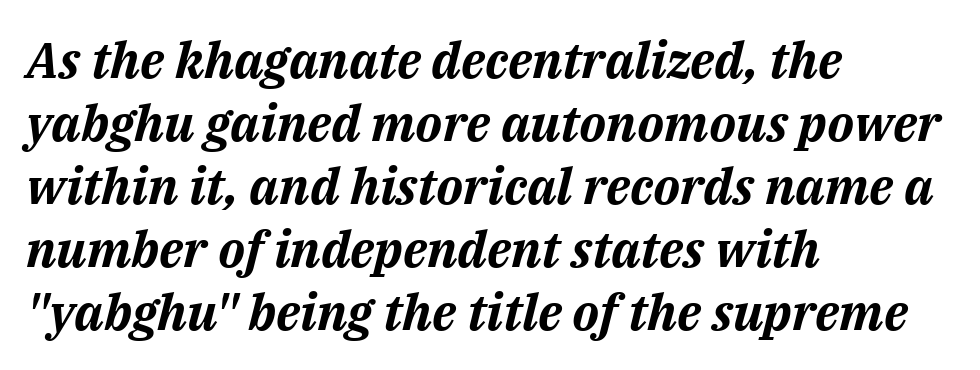
The rag falls on the right side of this text block. Observe the lean: these are italic letterforms. A typesetter would call this proportional, since set widths differ per character. Strokes here are thick enough to call this a true bold. Nothing unusual about the tracking: characters are spaced as the font intends. A bare baseline throughout the passage.
